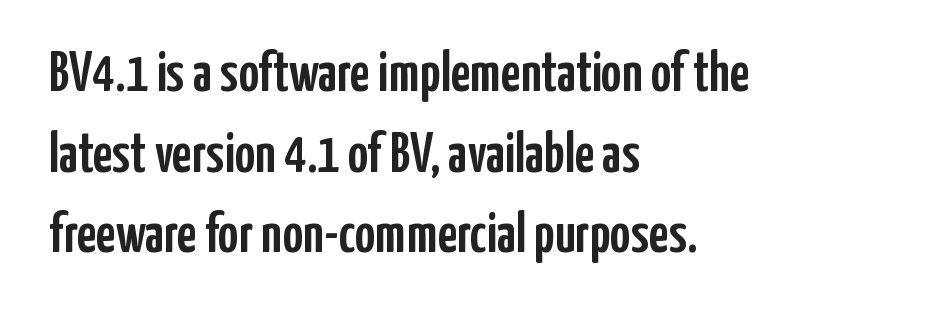
Spacing verdict: proportional, widths tailored to each character. The lettering stays uniformly vertical, giving the passage a roman look. Each word holds together tightly as a unit, with standard inter-letter gaps. The space beneath each line is pristine and unruled. The text block is weighted toward the left margin, trailing off unevenly rightward. Stroke terminals: plain, sans-serif.
